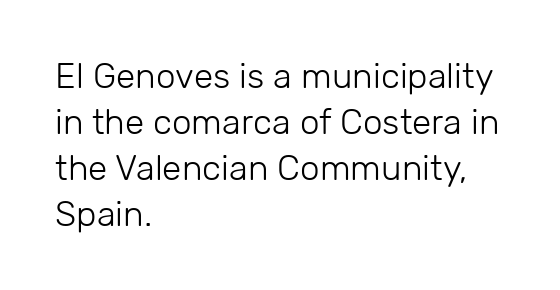
Q: Is the text bold? A: No.
Q: Is the text italic (slanted)? A: No, it is upright.
Q: Is the typeface a serif or a sans-serif typeface? A: Sans-serif.
Q: Is the text underlined? A: No.
Q: How is the paragraph aligned? A: Left-aligned.
Q: Is the spacing between letters normal or unusually wide? A: Normal.
Q: Is the spacing between lines tight, normal or loose? A: Normal.
Q: Width (condensed, normal, or wide)? A: Normal.
Q: Stroke contrast? A: Low.
Q: x-height? A: Medium.
Q: Monospaced? A: No.
